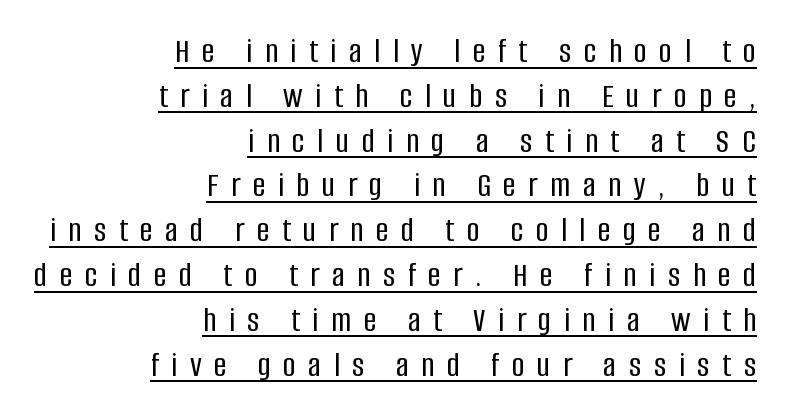
A typographer would call this underscored text. The setting favours the right margin, as signatures and pull-quotes sometimes do. Think of a printed novel: that variable character pitch is what you see here. Rows of type keep a routine distance in the vertical direction.
